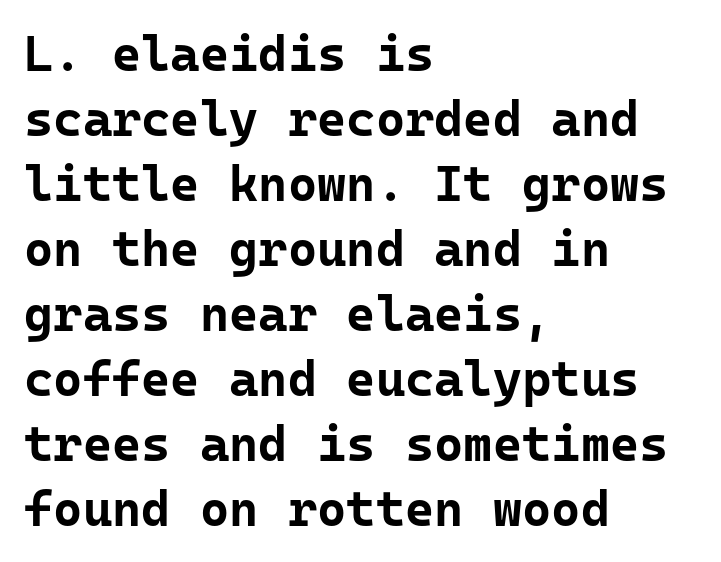
The image shows 50 px bold sans-serif type, upright, monospaced; set left-aligned, normal line spacing (1.3x), normal letter spacing, not underlined; low stroke contrast and a medium x-height.
